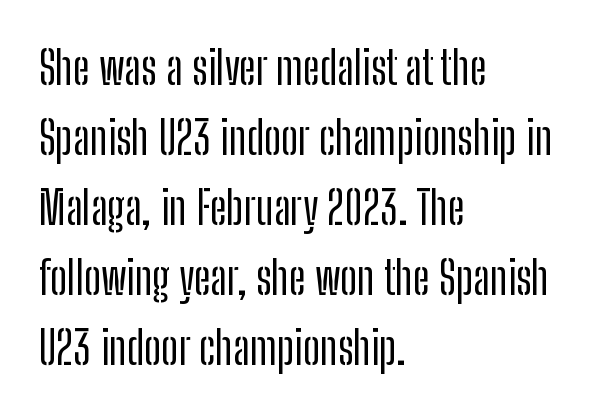
Q: Is the text italic (slanted)? A: No, it is upright.
Q: Is the typeface a serif or a sans-serif typeface? A: Sans-serif.
Q: Is the text underlined? A: No.
Q: How is the paragraph aligned? A: Left-aligned.
Q: Is the spacing between letters normal or unusually wide? A: Normal.
Q: Is the spacing between lines tight, normal or loose? A: Normal.
Q: Width (condensed, normal, or wide)? A: Condensed.
Q: Stroke contrast? A: Low.
Q: x-height? A: Medium.
Q: Monospaced? A: No.
